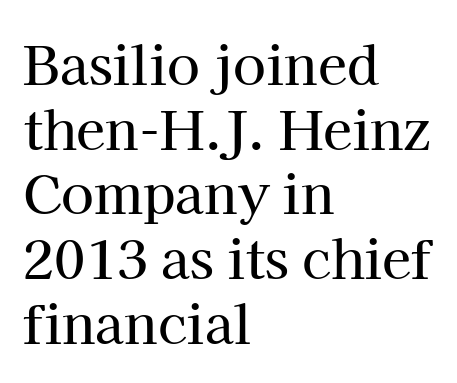
The image shows 53 px serif type, upright; set left-aligned, line spacing 1.22x, normal letter spacing, not underlined; high stroke contrast and a medium x-height.
